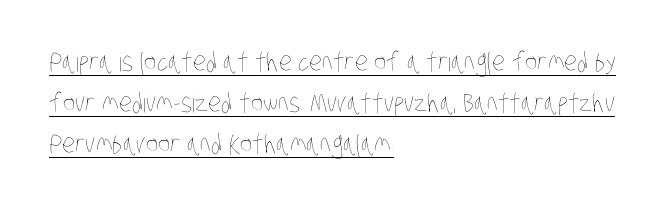
The image shows 26 px text type; set left-aligned, normal line spacing (1.58x), normal letter spacing, underlined.
